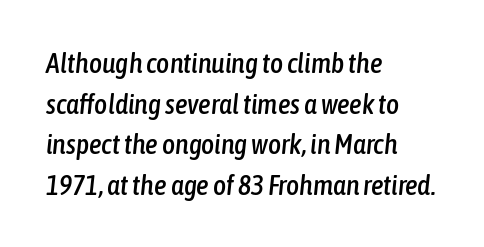
Reading down the column, the eye jumps a familiar distance to each next line. Character widths vary here, with narrow letters taking less room than wide ones. Default kerning and tracking; the words read as compact shapes. Where is the straight margin? On the left.
